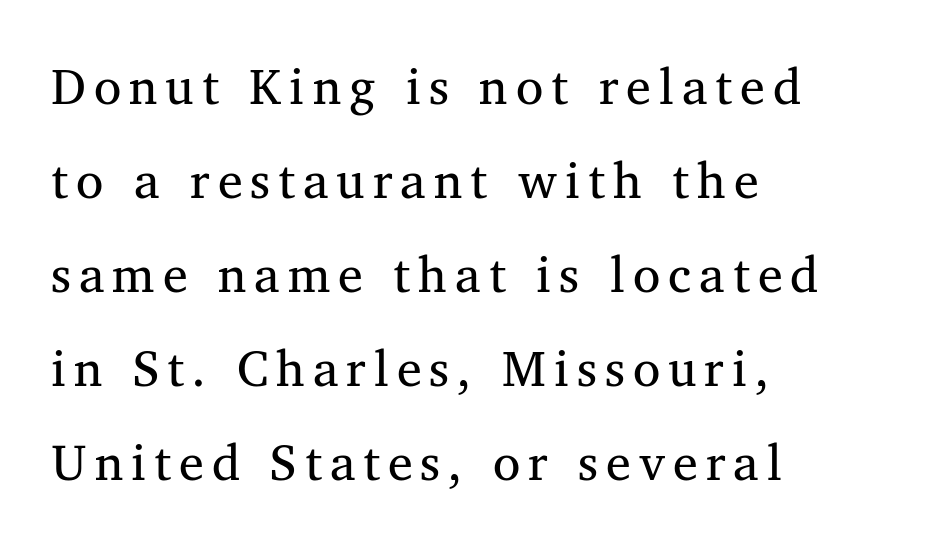
Beneath every word, the page is bare. Regarding serifs, this sample has them. Each letter keeps its own natural width here, so spacing adapts to shape. Stroke mass is kept to a normal reading level or below.
